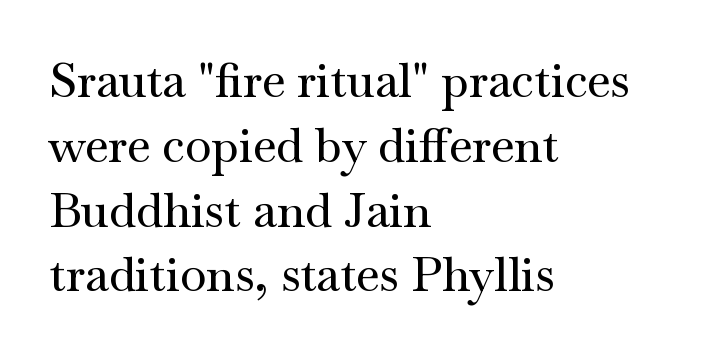
Q: Is the text italic (slanted)? A: No, it is upright.
Q: Is the typeface a serif or a sans-serif typeface? A: Serif.
Q: Is the text underlined? A: No.
Q: How is the paragraph aligned? A: Left-aligned.
Q: Is the spacing between letters normal or unusually wide? A: Normal.
Q: Is the spacing between lines tight, normal or loose? A: Normal.
Q: Width (condensed, normal, or wide)? A: Wide.
Q: Stroke contrast? A: Medium.
Q: x-height? A: Small.
Q: Monospaced? A: No.
